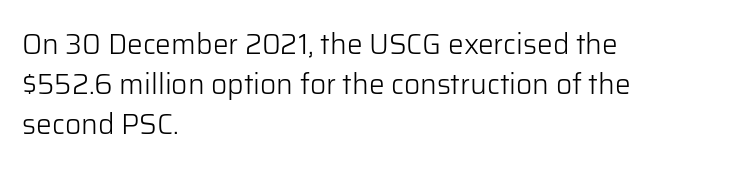
Q: Is the text bold? A: No.
Q: Is the text italic (slanted)? A: No, it is upright.
Q: Is the typeface a serif or a sans-serif typeface? A: Sans-serif.
Q: Is the text underlined? A: No.
Q: How is the paragraph aligned? A: Left-aligned.
Q: Is the spacing between letters normal or unusually wide? A: Normal.
Q: Is the spacing between lines tight, normal or loose? A: Normal.
Q: Width (condensed, normal, or wide)? A: Normal.
Q: Stroke contrast? A: Low.
Q: x-height? A: Medium.
Q: Monospaced? A: No.
